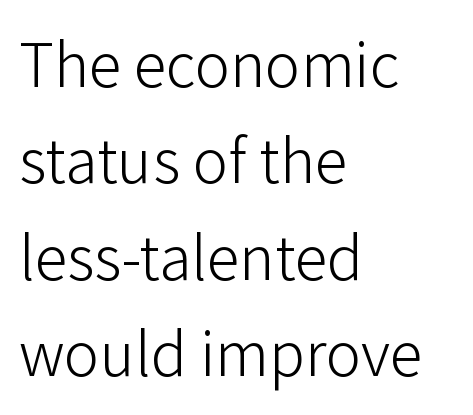
Q: Is the text bold? A: No.
Q: Is the text italic (slanted)? A: No, it is upright.
Q: Is the typeface a serif or a sans-serif typeface? A: Sans-serif.
Q: Is the text underlined? A: No.
Q: How is the paragraph aligned? A: Left-aligned.
Q: Is the spacing between letters normal or unusually wide? A: Normal.
Q: Is the spacing between lines tight, normal or loose? A: Normal.
Q: Width (condensed, normal, or wide)? A: Normal.
Q: Stroke contrast? A: Low.
Q: x-height? A: Medium.
Q: Monospaced? A: No.
